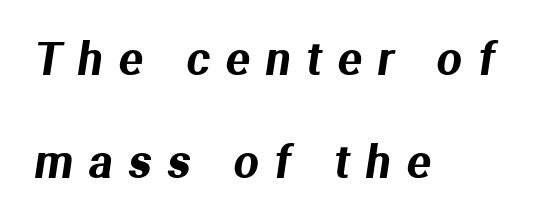
The image shows 44 px sans-serif type; set left-aligned, loose line spacing (2.35x), unusually wide letter spacing (+0.37 em), not underlined; medium stroke contrast and a medium x-height.
